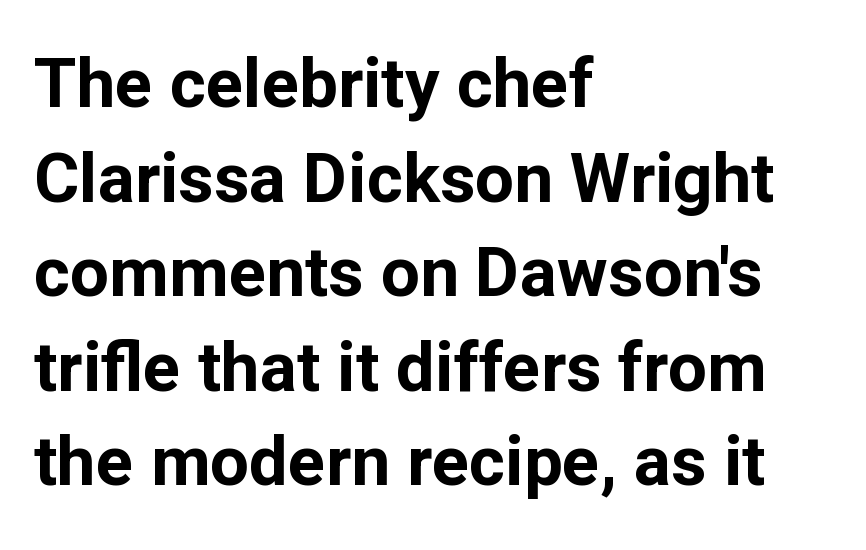
{"serif": "no", "italic": "no", "bold": "yes", "weight": "bold", "width": "normal", "stroke_contrast": "low", "x_height": "medium", "monospaced": "no", "underline": "no", "align": "left", "line_spacing": "normal", "line_spacing_ratio": 1.37, "letter_spacing": "normal", "letter_spacing_em": 0.0, "glyph_px": 69}
